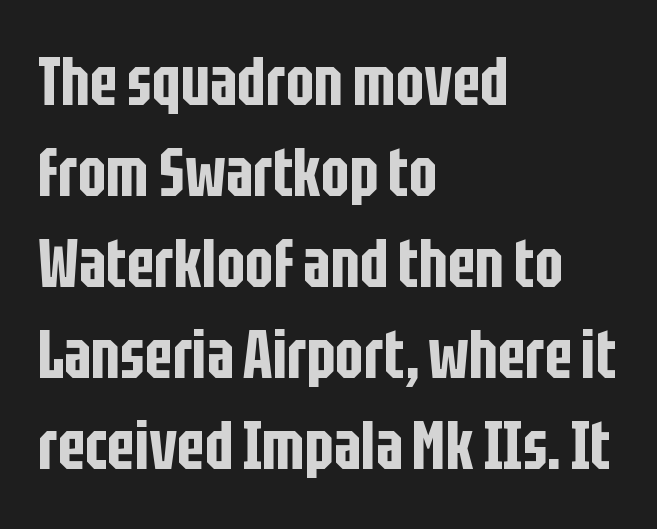
The image shows 67 px condensed sans-serif type, upright; set left-aligned, normal line spacing (1.36x), normal letter spacing, not underlined; low stroke contrast and a large x-height.
